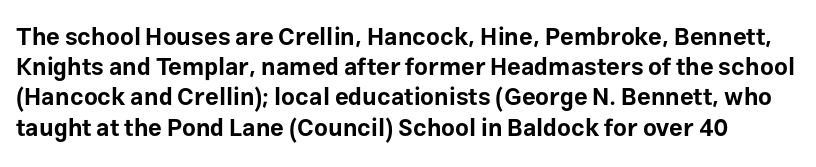
The baseline area is clear. The characters look thick and weighty, a clear bold. Inter-character spacing is left at the font's built-in metrics. A roman cut, with each character standing at attention. Vertically, the passage feels balanced, rows spaced as you'd expect.
